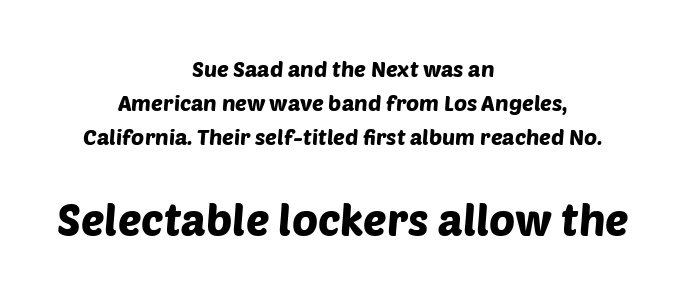
Q: Is the typeface a serif or a sans-serif typeface? A: Sans-serif.
Q: Is the text underlined? A: No.
Q: How is the paragraph aligned? A: Centered.
Q: Is the spacing between letters normal or unusually wide? A: Normal.
Q: Is the spacing between lines tight, normal or loose? A: Normal.
Q: Which block of text is set in a larger size, the first (top) or the second (bottom)? A: The second (bottom) one.
Q: Width (condensed, normal, or wide)? A: Normal.
Q: Stroke contrast? A: Low.
Q: x-height? A: Large.
Q: Monospaced? A: No.
